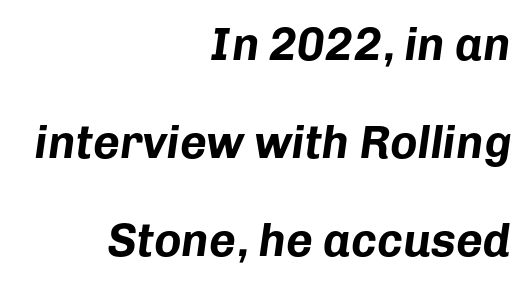
Q: Is the text bold? A: Yes.
Q: Is the text italic (slanted)? A: Yes, it leans right by about 8 degrees.
Q: Is the text underlined? A: No.
Q: How is the paragraph aligned? A: Right-aligned.
Q: Is the spacing between letters normal or unusually wide? A: Normal.
Q: Is the spacing between lines tight, normal or loose? A: Loose.
Q: Width (condensed, normal, or wide)? A: Normal.
Q: Stroke contrast? A: Low.
Q: x-height? A: Medium.
Q: Monospaced? A: No.
